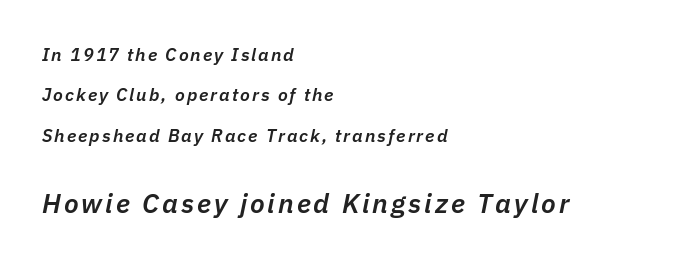
Q: Is the text bold? A: Semi-bold.
Q: Is the text italic (slanted)? A: Yes, it leans right by about 11 degrees.
Q: Is the text underlined? A: No.
Q: How is the paragraph aligned? A: Left-aligned.
Q: Is the spacing between lines tight, normal or loose? A: Loose.
Q: Which block of text is set in a larger size, the first (top) or the second (bottom)? A: The second (bottom) one.
